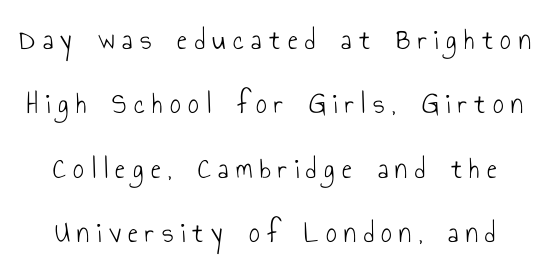
Stems here are at most as thick as an everyday book face. The letters stand straight up with perfectly vertical stems. The letters advance in unequal steps, a hallmark of proportional type. Honestly, there is no underline to notice here at all. Tracking value appears strongly positive — letters spread wide. These lines are composed in type without serifs.
